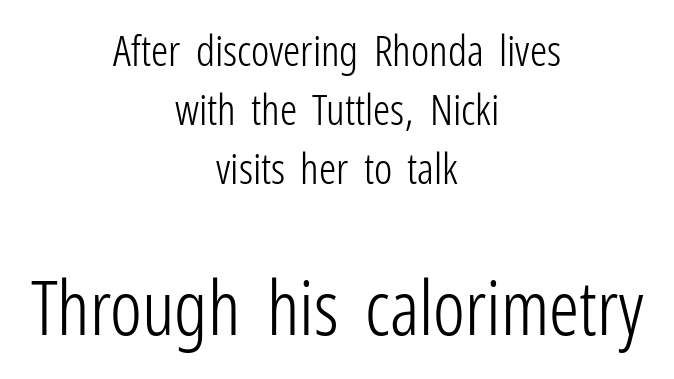
How are the letters spaced? Ordinarily, with no added tracking. No chunkiness to these letters — they're not bold. Check the space under the baseline: it is left empty. Letterform terminals end flat and unadorned throughout the passage. The block of text has a typical density, with ordinary space between rows.
